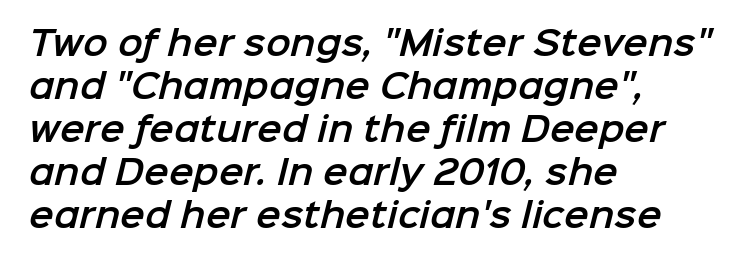
Q: Is the typeface a serif or a sans-serif typeface? A: Sans-serif.
Q: Is the text underlined? A: No.
Q: How is the paragraph aligned? A: Left-aligned.
Q: Is the spacing between letters normal or unusually wide? A: Normal.
Q: Is the spacing between lines tight, normal or loose? A: Normal.
Q: Width (condensed, normal, or wide)? A: Normal.
Q: Stroke contrast? A: Low.
Q: x-height? A: Medium.
Q: Monospaced? A: No.
